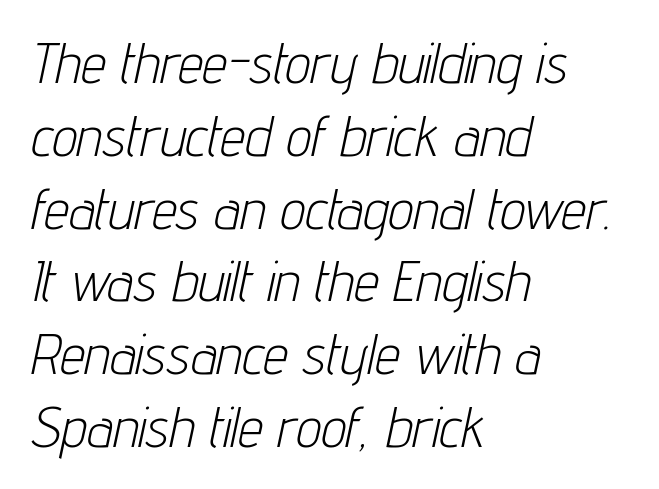
Each letter keeps its own natural width here, so spacing adapts to shape. Words appear dense and cohesive because spacing is normal. The strip under each line holds only bare page. Is this a heavy cut? Hardly; it is regular or lighter.
